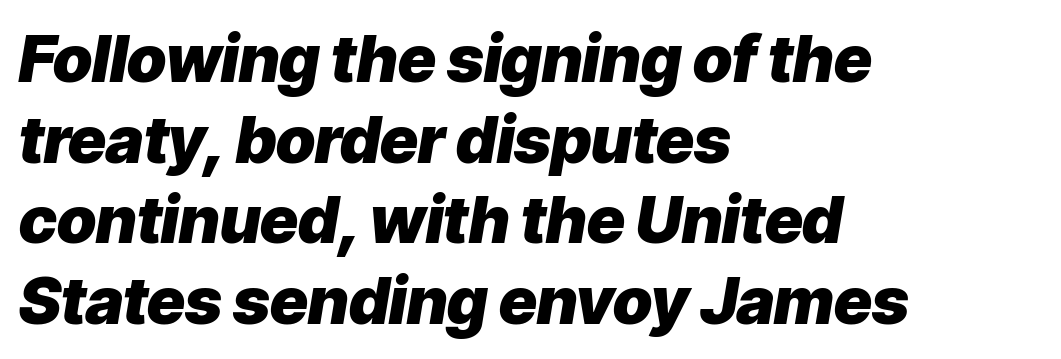
Each row of text sits above clean, open space. A typesetter would call this proportional, since set widths differ per character. The text carries the slant typical of an italic or oblique font. The ragged edge is on the right, which tells us the setting is flush left. Does the weight exceed regular? Yes, all the way to bold. Compared with typical body copy, the letter spacing here is the same.
